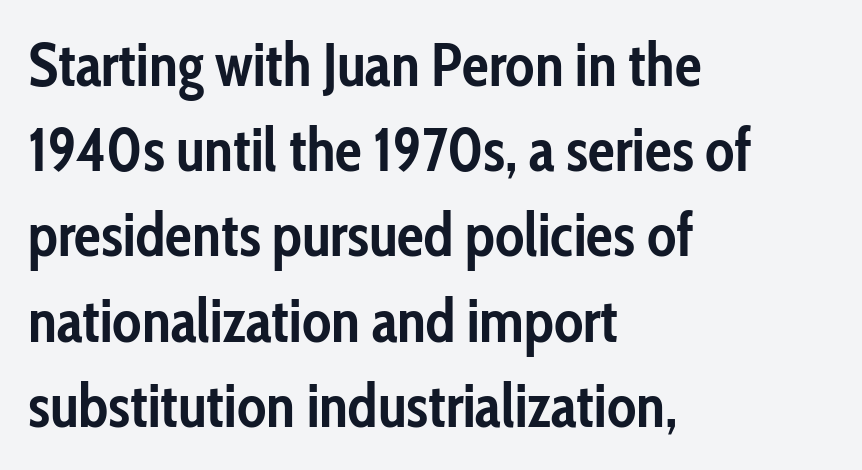
The image shows 60 px semibold, condensed sans-serif type, upright; set left-aligned, normal line spacing (1.42x), normal letter spacing, not underlined; low stroke contrast and a medium x-height.
